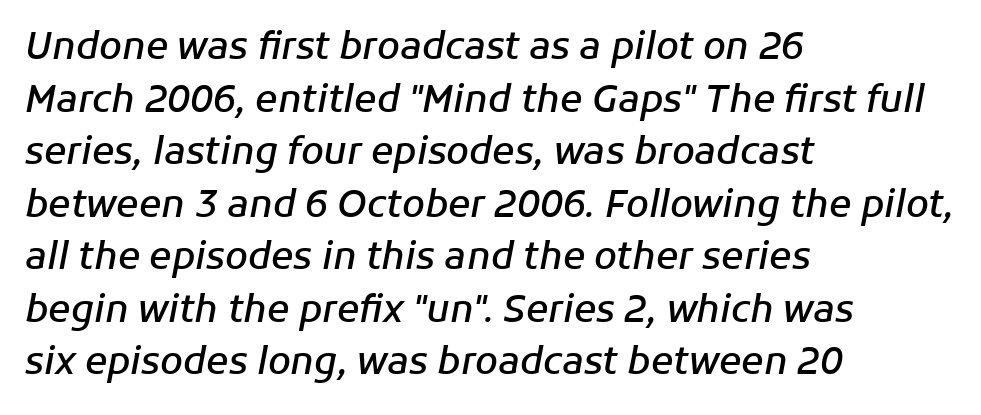
The image shows 37 px semibold type, italic (leaning right); set left-aligned, normal line spacing (1.42x), normal letter spacing, not underlined; low stroke contrast and a medium x-height.
